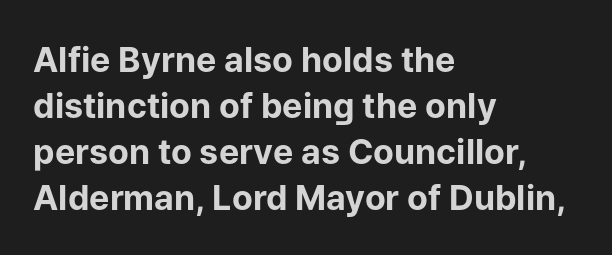
Q: Is the text bold? A: Yes.
Q: Is the text italic (slanted)? A: No, it is upright.
Q: Is the typeface a serif or a sans-serif typeface? A: Sans-serif.
Q: Is the text underlined? A: No.
Q: How is the paragraph aligned? A: Left-aligned.
Q: Is the spacing between letters normal or unusually wide? A: Normal.
Q: Is the spacing between lines tight, normal or loose? A: Normal.
Q: Width (condensed, normal, or wide)? A: Normal.
Q: Stroke contrast? A: Low.
Q: x-height? A: Medium.
Q: Monospaced? A: No.
